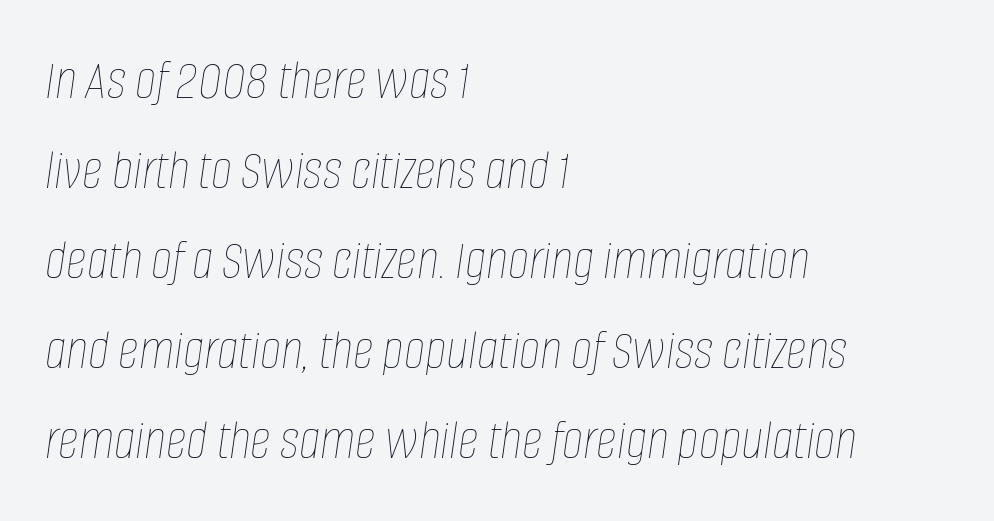
{"italic": "yes", "lean": "right", "slant_degrees": 8, "bold": "no", "weight": "thin", "width": "condensed", "stroke_contrast": "low", "x_height": "large", "monospaced": "no", "underline": "no", "align": "left", "line_spacing": "normal", "line_spacing_ratio": 1.55, "letter_spacing": "normal", "letter_spacing_em": 0.0, "glyph_px": 58}
